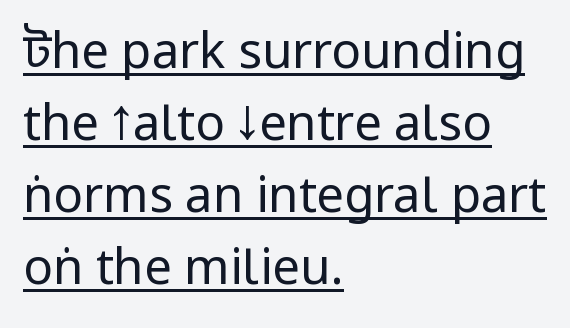
Q: Is the text bold? A: No.
Q: Is the text italic (slanted)? A: No, it is upright.
Q: Is the typeface a serif or a sans-serif typeface? A: Sans-serif.
Q: Is the text underlined? A: Yes.
Q: How is the paragraph aligned? A: Left-aligned.
Q: Is the spacing between letters normal or unusually wide? A: Normal.
Q: Is the spacing between lines tight, normal or loose? A: Normal.
Q: Width (condensed, normal, or wide)? A: Condensed.
Q: Stroke contrast? A: Low.
